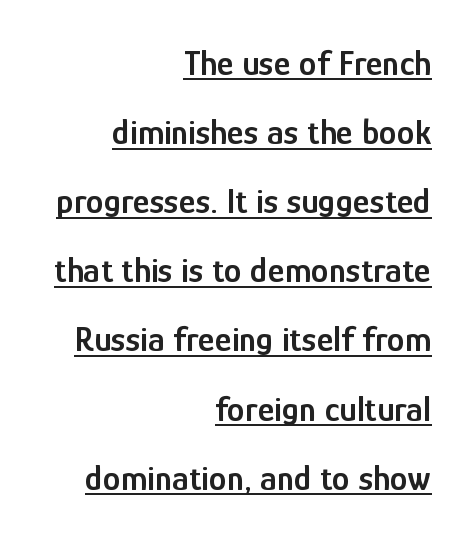
Font category for this specimen: sans-serif. Baseline-to-baseline distance is far greater than the letter height. The rendering anchors every line to the right-hand side. The letters advance in unequal steps, a hallmark of proportional type. The type sits square on the baseline with zero lean. Set as a demibold, roughly 600 on the weight scale.
